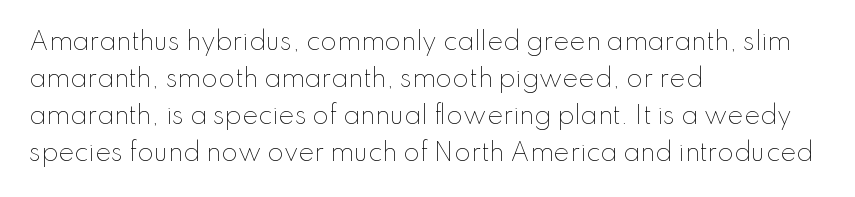
{"italic": "no", "bold": "no", "underline": "no", "align": "left", "line_spacing": "normal", "line_spacing_ratio": 1.54, "letter_spacing": "normal", "letter_spacing_em": 0.0, "glyph_px": 24}
